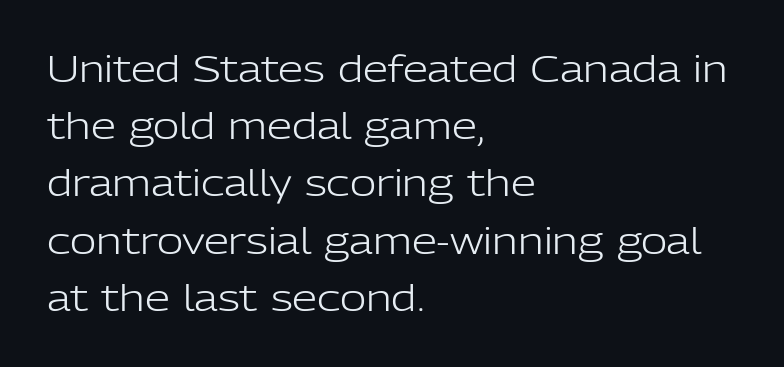
The image shows 36 px light sans-serif type, upright; set left-aligned, normal line spacing (1.59x), normal letter spacing, not underlined; low stroke contrast and a medium x-height.
